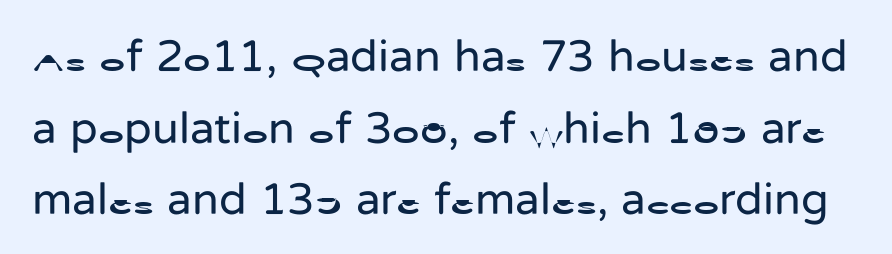
This sample uses plain, unmodified letter spacing. The face used here is proportionally spaced, like ordinary book or web type. Words float on clear page, feet unadorned. No feet cap the strokes, marking this as sans-serif type.
